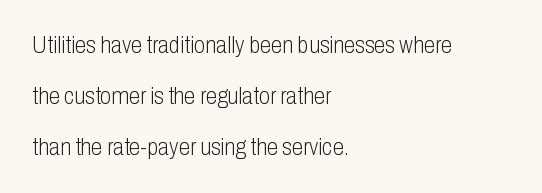
The image shows 23 px text type, upright; set left-aligned, loose line spacing (2.22x), normal letter spacing, not underlined.
